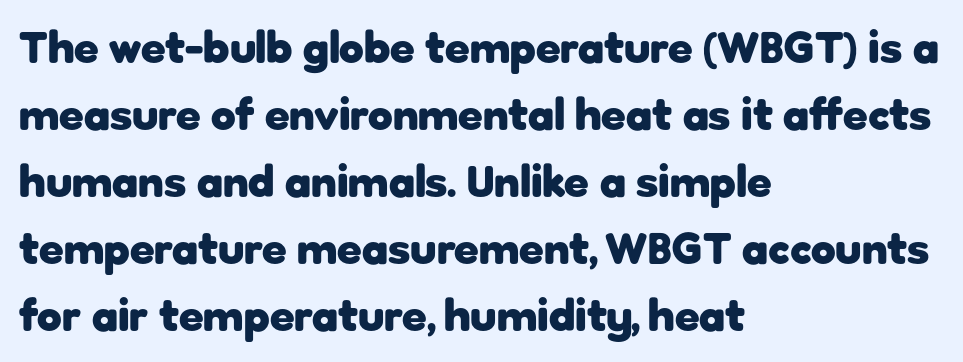
{"serif": "no", "italic": "no", "bold": "yes", "weight": "heavy", "width": "normal", "stroke_contrast": "low", "x_height": "medium", "monospaced": "no", "underline": "no", "align": "left", "line_spacing": "normal", "line_spacing_ratio": 1.49, "letter_spacing": "normal", "letter_spacing_em": 0.0, "glyph_px": 45}
